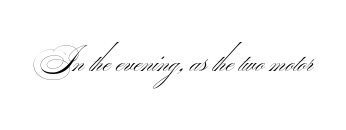
The image shows 34 px thin, wide sans-serif type; set normal letter spacing, not underlined; medium stroke contrast.
